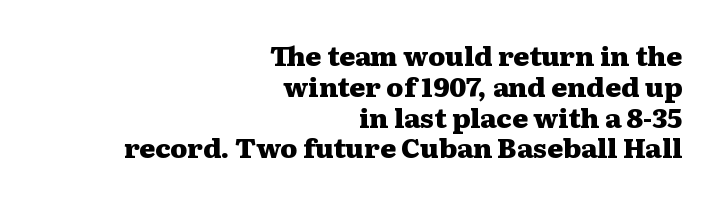
The image shows 27 px bold type, upright; set right-aligned, tight line spacing (1.14x), normal letter spacing, not underlined.
